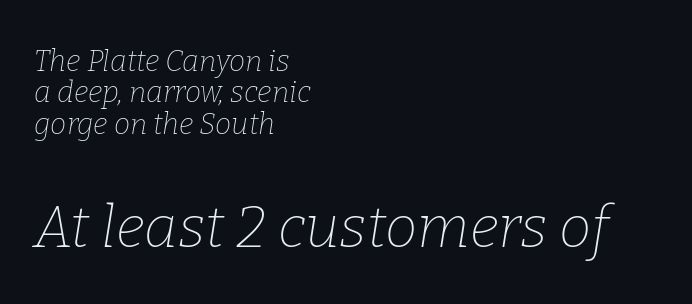
This rendering uses left alignment, leaving the right contour irregular. One glance says dense: line gaps are narrower than usual. Would a proofreader flag this as italicized? Yes. Check the space under the baseline: it is left empty. Spacing verdict: proportional, widths tailored to each character.
